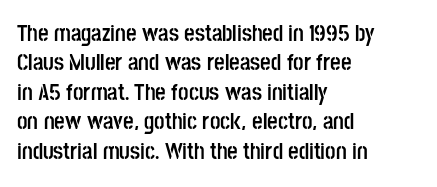
The image shows 23 px bold type, upright; set left-aligned, normal line spacing (1.28x), normal letter spacing, not underlined.
